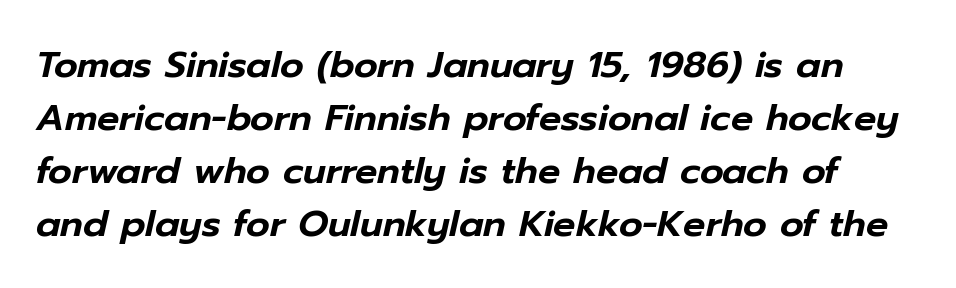
Q: Is the text italic (slanted)? A: Yes, it leans right by about 12 degrees.
Q: Is the text underlined? A: No.
Q: Is the spacing between letters normal or unusually wide? A: Normal.
Q: Is the spacing between lines tight, normal or loose? A: Normal.
Q: Width (condensed, normal, or wide)? A: Normal.
Q: Stroke contrast? A: Low.
Q: x-height? A: Medium.
Q: Monospaced? A: No.
